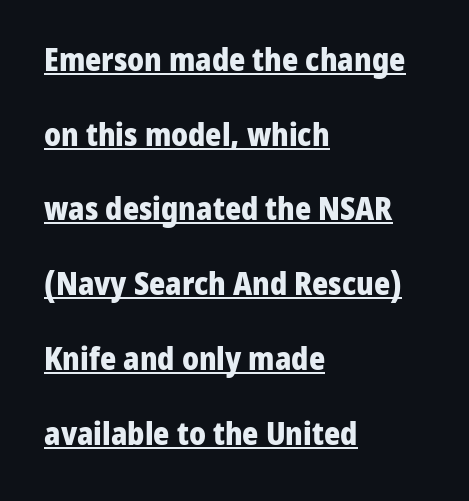
The image shows 31 px heavy sans-serif type, upright; set left-aligned, loose line spacing (2.41x), normal letter spacing, underlined; low stroke contrast and a medium x-height.
